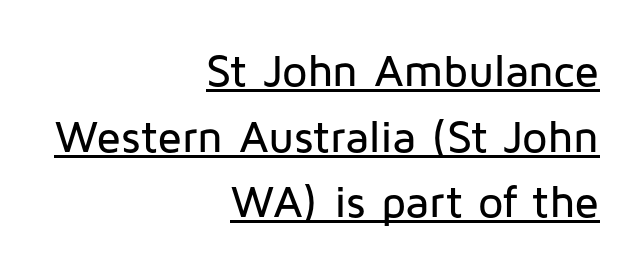
The image shows 45 px sans-serif type, upright; set right-aligned, normal line spacing (1.46x), normal letter spacing, underlined; low stroke contrast and a medium x-height.
